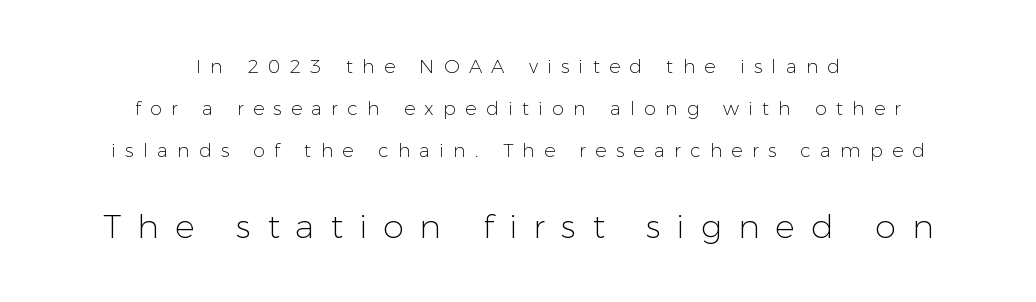
The image shows 33 px light sans-serif type, upright; set centered, loose line spacing (2.21x), unusually wide letter spacing (+0.49 em), not underlined; the second (bottom) block is 1.74x larger; low stroke contrast and a medium x-height.
